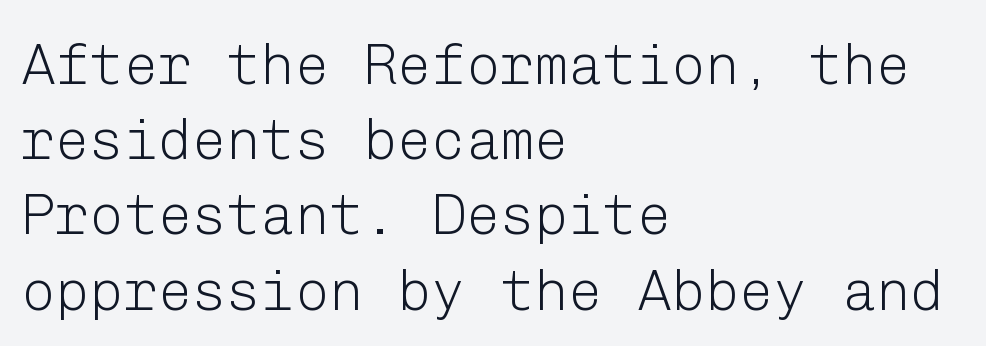
{"serif": "no", "italic": "no", "bold": "no", "weight": "light", "width": "normal", "stroke_contrast": "low", "x_height": "medium", "underline": "no", "align": "left", "line_spacing": "normal", "line_spacing_ratio": 1.32, "letter_spacing": "normal", "letter_spacing_em": 0.0, "glyph_px": 57}
